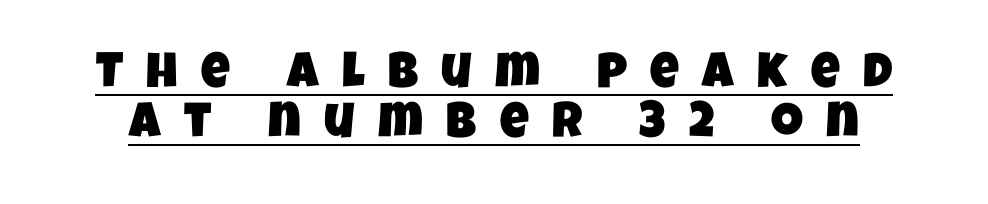
{"serif": "no", "width": "condensed", "stroke_contrast": "low", "x_height": "large", "monospaced": "no", "underline": "yes", "line_spacing": "tight", "line_spacing_ratio": 1.01, "letter_spacing": "wide", "letter_spacing_em": 0.47, "glyph_px": 50}
